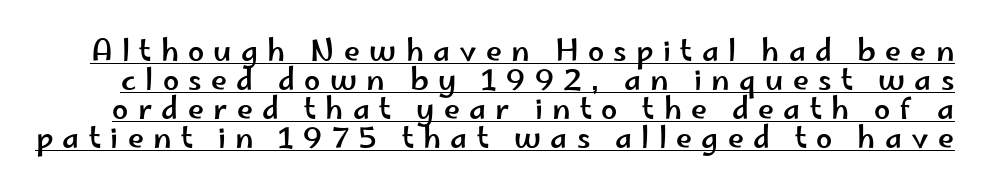
{"serif": "no", "italic": "no", "width": "wide", "stroke_contrast": "low", "x_height": "small", "monospaced": "no", "underline": "yes", "line_spacing": "tight", "line_spacing_ratio": 1.0, "letter_spacing": "wide", "letter_spacing_em": 0.32, "glyph_px": 29}
